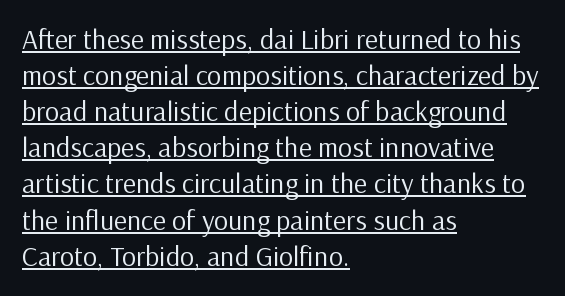
Q: Is the text bold? A: No.
Q: Is the text italic (slanted)? A: No, it is upright.
Q: Is the typeface a serif or a sans-serif typeface? A: Sans-serif.
Q: Is the text underlined? A: Yes.
Q: How is the paragraph aligned? A: Left-aligned.
Q: Is the spacing between letters normal or unusually wide? A: Normal.
Q: Is the spacing between lines tight, normal or loose? A: Normal.
Q: Width (condensed, normal, or wide)? A: Normal.
Q: Stroke contrast? A: Low.
Q: x-height? A: Medium.
Q: Monospaced? A: No.
